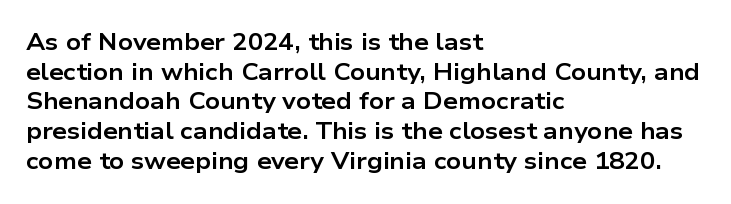
{"italic": "no", "bold": "yes", "underline": "no", "align": "left", "line_spacing": "normal", "line_spacing_ratio": 1.29, "letter_spacing": "normal", "letter_spacing_em": 0.0, "glyph_px": 23}
